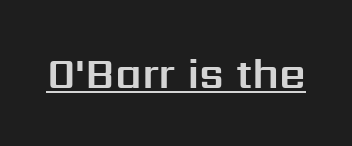
The image shows 42 px sans-serif type, upright; set normal letter spacing, underlined; medium stroke contrast and a medium x-height.
